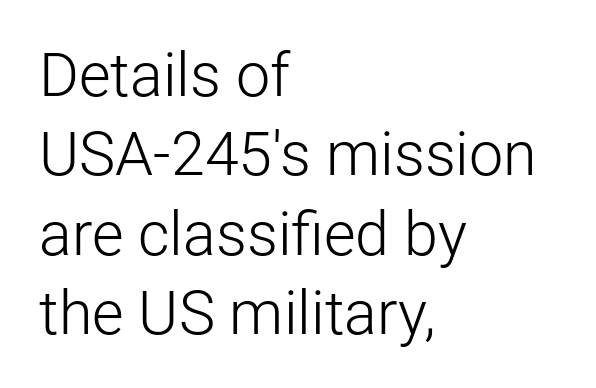
Q: Is the text bold? A: No.
Q: Is the text italic (slanted)? A: No, it is upright.
Q: Is the typeface a serif or a sans-serif typeface? A: Sans-serif.
Q: Is the text underlined? A: No.
Q: How is the paragraph aligned? A: Left-aligned.
Q: Is the spacing between letters normal or unusually wide? A: Normal.
Q: Is the spacing between lines tight, normal or loose? A: Normal.
Q: Width (condensed, normal, or wide)? A: Normal.
Q: Stroke contrast? A: Low.
Q: x-height? A: Medium.
Q: Monospaced? A: No.
